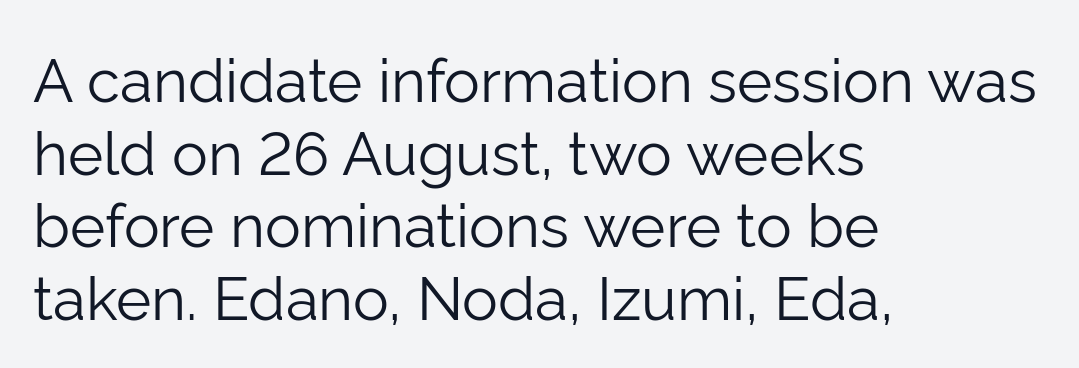
The face used here is proportionally spaced, like ordinary book or web type. Has an underline been added? It has not. The letters sit at their default tracking, neither squeezed nor spread. Ink coverage per letter is moderate at most. In terms of posture, this sample is upright. The passage shown is typeset with a sans-serif family.
